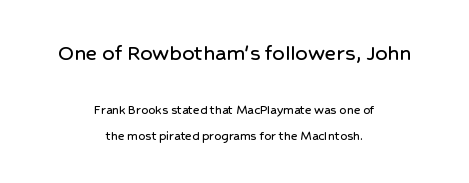
Q: Is the text italic (slanted)? A: No, it is upright.
Q: Is the text underlined? A: No.
Q: How is the paragraph aligned? A: Centered.
Q: Is the spacing between letters normal or unusually wide? A: Normal.
Q: Which block of text is set in a larger size, the first (top) or the second (bottom)? A: The first (top) one.
